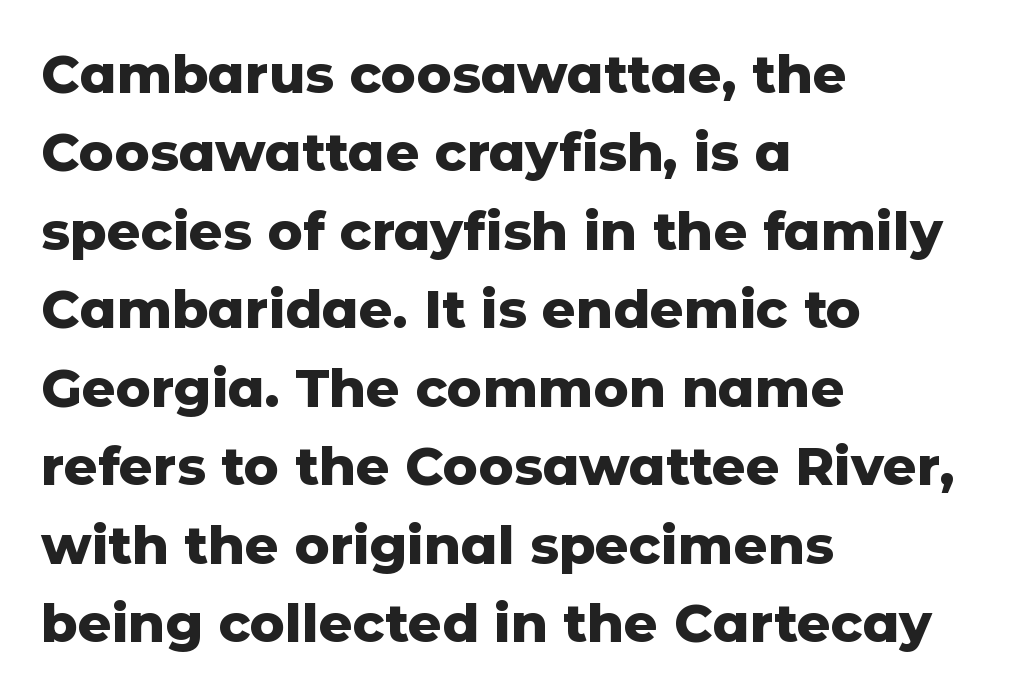
{"serif": "no", "italic": "no", "bold": "yes", "weight": "heavy", "width": "normal", "stroke_contrast": "low", "x_height": "medium", "monospaced": "no", "underline": "no", "align": "left", "line_spacing": "normal", "line_spacing_ratio": 1.48, "letter_spacing": "normal", "letter_spacing_em": 0.0, "glyph_px": 53}
